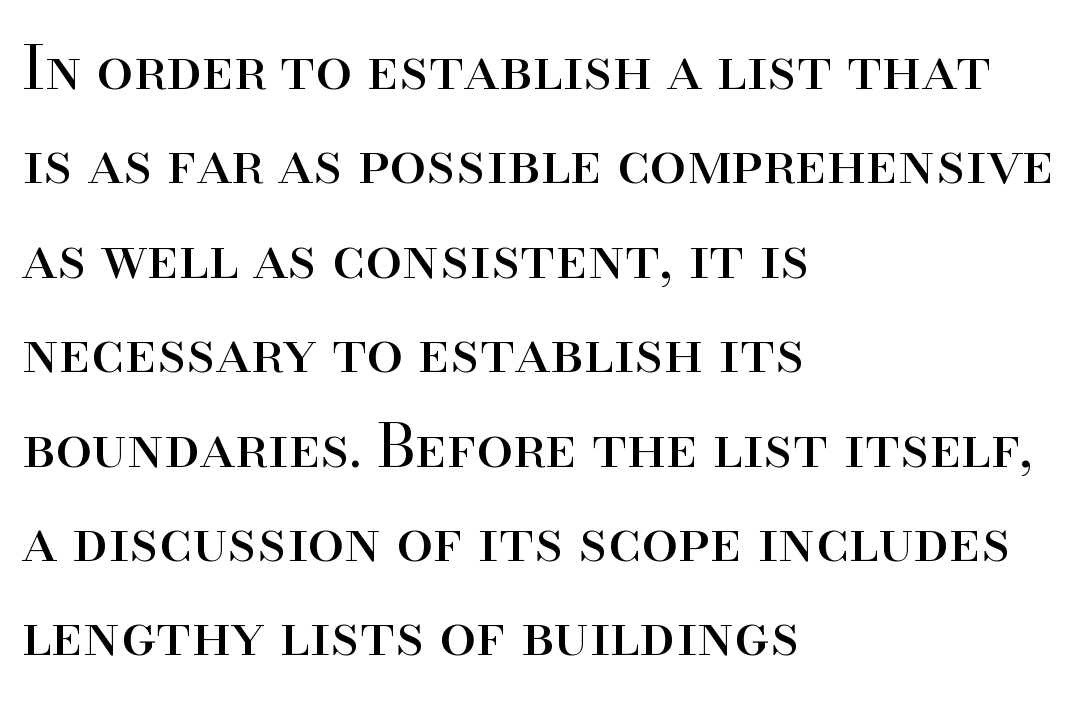
Q: Is the text bold? A: No.
Q: Is the text italic (slanted)? A: No, it is upright.
Q: Is the typeface a serif or a sans-serif typeface? A: Serif.
Q: Is the text underlined? A: No.
Q: How is the paragraph aligned? A: Left-aligned.
Q: Is the spacing between letters normal or unusually wide? A: Normal.
Q: Is the spacing between lines tight, normal or loose? A: Normal.
Q: Width (condensed, normal, or wide)? A: Normal.
Q: Stroke contrast? A: High.
Q: x-height? A: Small.
Q: Monospaced? A: No.
